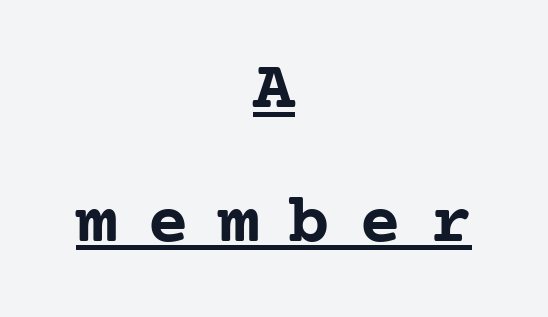
Q: Is the text bold? A: Yes.
Q: Is the text italic (slanted)? A: No, it is upright.
Q: Is the typeface a serif or a sans-serif typeface? A: Serif.
Q: Is the text underlined? A: Yes.
Q: How is the paragraph aligned? A: Centered.
Q: Is the spacing between letters normal or unusually wide? A: Unusually wide.
Q: Is the spacing between lines tight, normal or loose? A: Loose.
Q: Width (condensed, normal, or wide)? A: Normal.
Q: Stroke contrast? A: Low.
Q: x-height? A: Medium.
